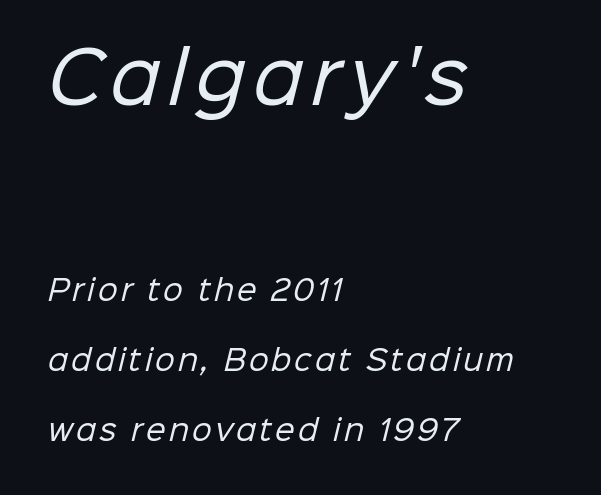
{"serif": "no", "bold": "no", "weight": "regular", "width": "normal", "stroke_contrast": "low", "x_height": "medium", "monospaced": "no", "underline": "no", "align": "left", "line_spacing": "loose", "line_spacing_ratio": 2.49, "larger_block": "first", "size_ratio": 2.5, "glyph_px": 70}
